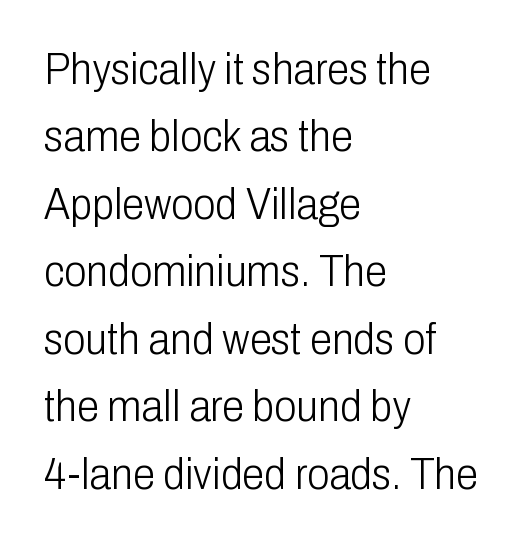
Q: Is the text bold? A: No.
Q: Is the text italic (slanted)? A: No, it is upright.
Q: Is the typeface a serif or a sans-serif typeface? A: Sans-serif.
Q: Is the text underlined? A: No.
Q: How is the paragraph aligned? A: Left-aligned.
Q: Is the spacing between letters normal or unusually wide? A: Normal.
Q: Is the spacing between lines tight, normal or loose? A: Normal.
Q: Width (condensed, normal, or wide)? A: Condensed.
Q: Stroke contrast? A: Low.
Q: x-height? A: Medium.
Q: Monospaced? A: No.
